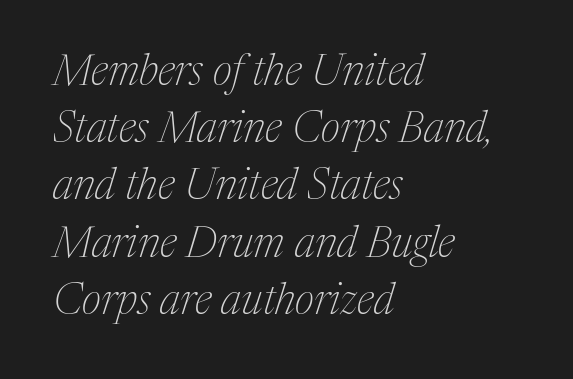
Q: Is the text bold? A: No.
Q: Is the text italic (slanted)? A: Yes, it leans right by about 17 degrees.
Q: Is the typeface a serif or a sans-serif typeface? A: Serif.
Q: Is the text underlined? A: No.
Q: How is the paragraph aligned? A: Left-aligned.
Q: Is the spacing between letters normal or unusually wide? A: Normal.
Q: Is the spacing between lines tight, normal or loose? A: Normal.
Q: Width (condensed, normal, or wide)? A: Normal.
Q: Stroke contrast? A: Medium.
Q: x-height? A: Medium.
Q: Monospaced? A: No.
